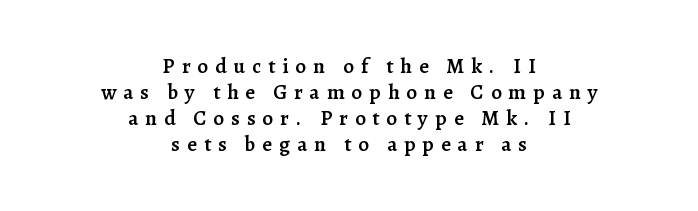
Q: Is the text bold? A: Semi-bold.
Q: Is the text italic (slanted)? A: No, it is upright.
Q: Is the text underlined? A: No.
Q: How is the paragraph aligned? A: Centered.
Q: Is the spacing between letters normal or unusually wide? A: Unusually wide.
